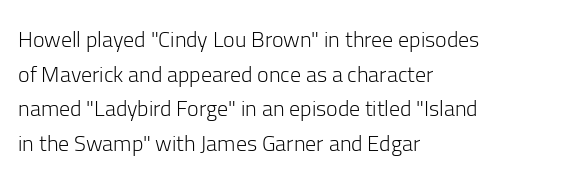
The image shows 22 px text type, upright; set left-aligned, normal line spacing (1.57x), normal letter spacing, not underlined.
